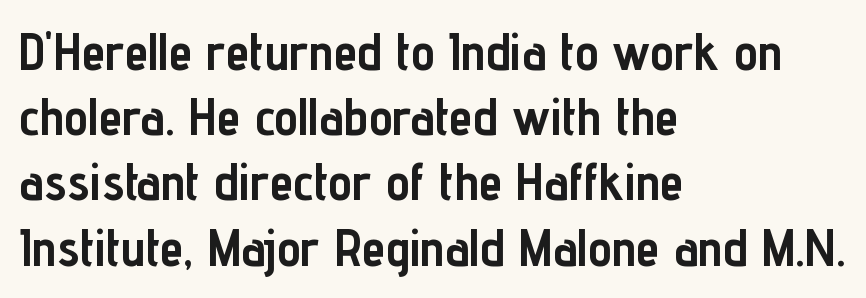
The image shows 53 px semibold, condensed sans-serif type, upright; set left-aligned, line spacing 1.23x, normal letter spacing, not underlined; low stroke contrast and a medium x-height.
